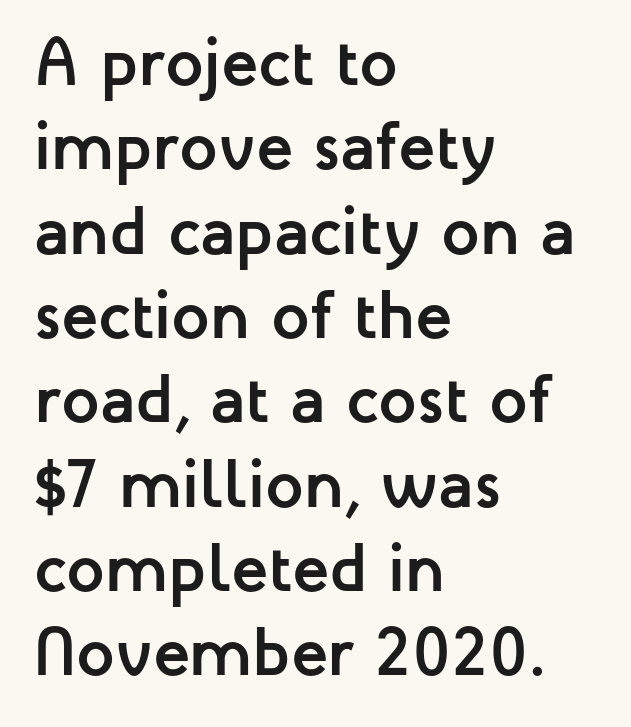
{"serif": "no", "italic": "no", "bold": "yes", "weight": "semibold", "width": "normal", "stroke_contrast": "low", "x_height": "medium", "monospaced": "no", "underline": "no", "align": "left", "line_spacing_ratio": 1.24, "letter_spacing": "normal", "letter_spacing_em": 0.0, "glyph_px": 68}
